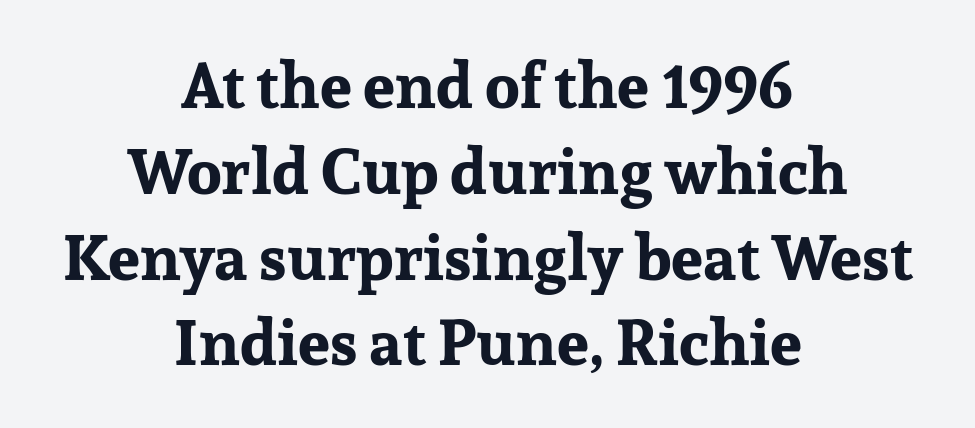
A normal amount of white space separates one row of letters from the next. Does the weight exceed regular? Yes, all the way to bold. Note the varied advance widths — an 'i' is clearly narrower than an 'm'. Letterform terminals end in serifs throughout the passage.
